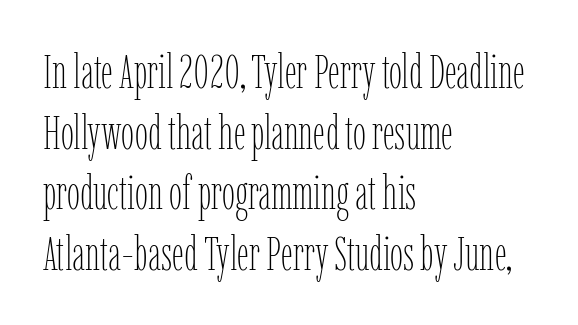
{"italic": "no", "bold": "no", "weight": "thin", "width": "condensed", "stroke_contrast": "low", "x_height": "medium", "monospaced": "no", "underline": "no", "align": "left", "line_spacing": "normal", "line_spacing_ratio": 1.29, "letter_spacing": "normal", "letter_spacing_em": 0.0, "glyph_px": 47}
